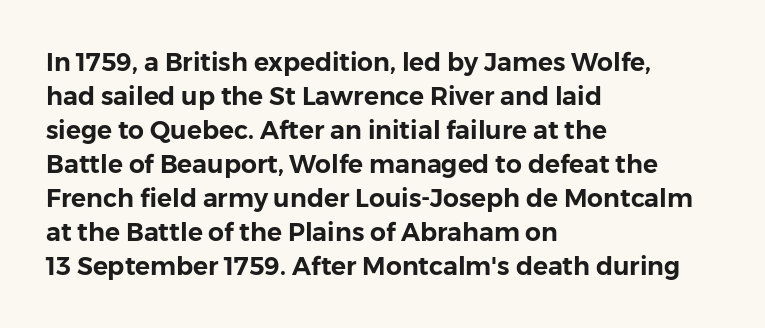
{"italic": "no", "underline": "no", "align": "left", "line_spacing": "normal", "line_spacing_ratio": 1.36, "letter_spacing": "normal", "letter_spacing_em": 0.0, "glyph_px": 25}
